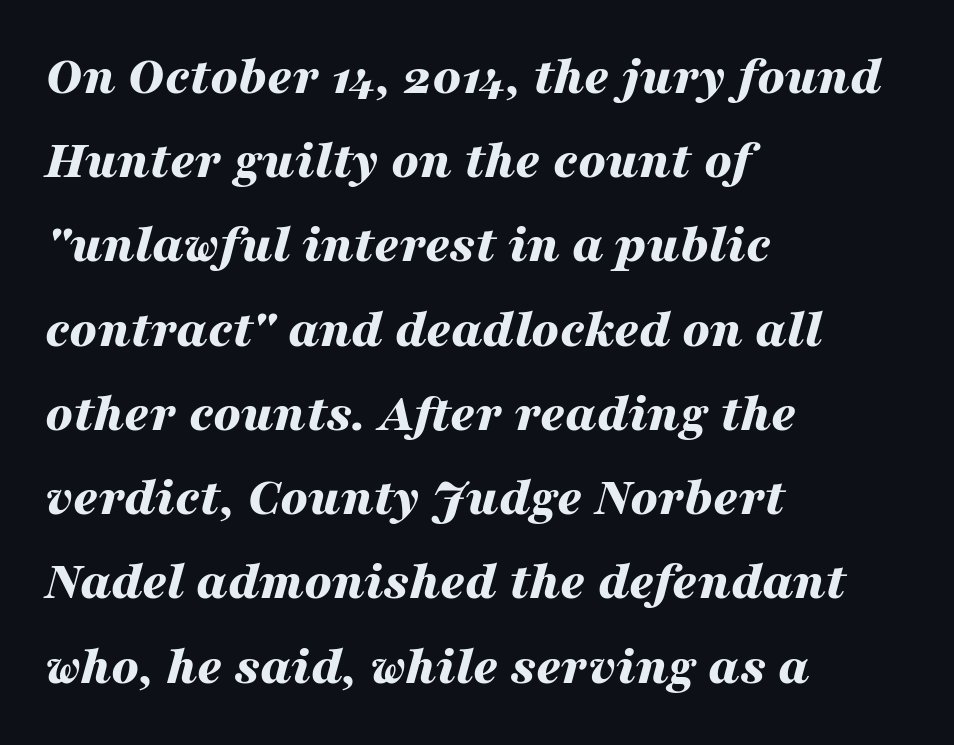
Default kerning and tracking; the words read as compact shapes. This sample is left-justified, so line endings fall wherever the words run out. If you measured baseline to baseline, you'd find a middling distance. Proportional: the letters do not fall into vertical columns. The text carries the slant typical of an italic or oblique font. No word sits above an underline.
